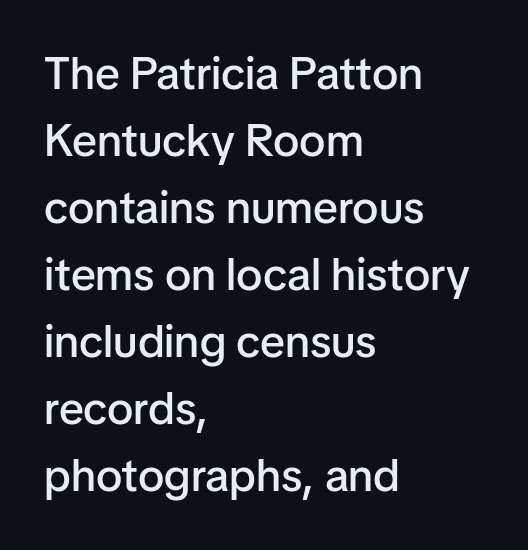
{"serif": "no", "italic": "no", "bold": "semi", "weight": "semibold", "width": "normal", "stroke_contrast": "low", "x_height": "medium", "monospaced": "no", "underline": "no", "align": "left", "line_spacing": "normal", "line_spacing_ratio": 1.49, "letter_spacing": "normal", "letter_spacing_em": 0.0, "glyph_px": 45}
